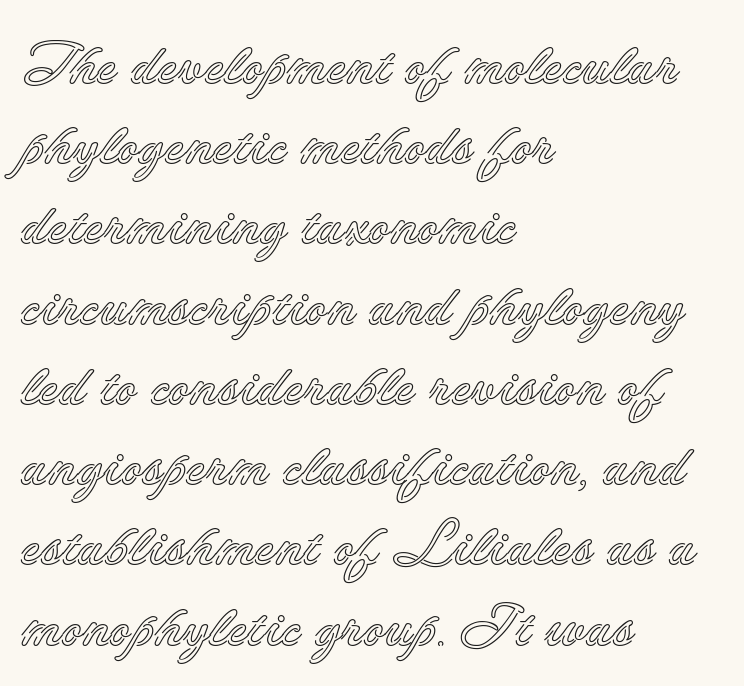
Q: Is the text italic (slanted)? A: Yes.
Q: Is the text underlined? A: No.
Q: How is the paragraph aligned? A: Left-aligned.
Q: Is the spacing between letters normal or unusually wide? A: Normal.
Q: Is the spacing between lines tight, normal or loose? A: Normal.
Q: Width (condensed, normal, or wide)? A: Normal.
Q: x-height? A: Small.
Q: Monospaced? A: No.
